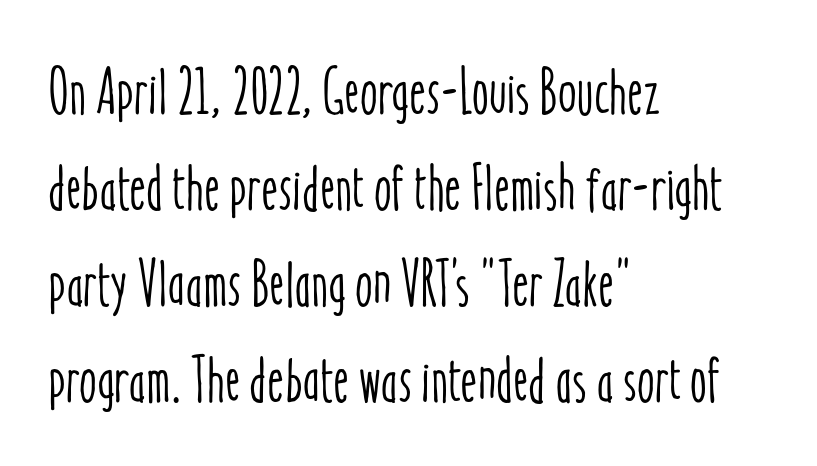
The image shows 64 px condensed type, upright; set left-aligned, normal line spacing (1.5x), normal letter spacing, not underlined; low stroke contrast and a medium x-height.
